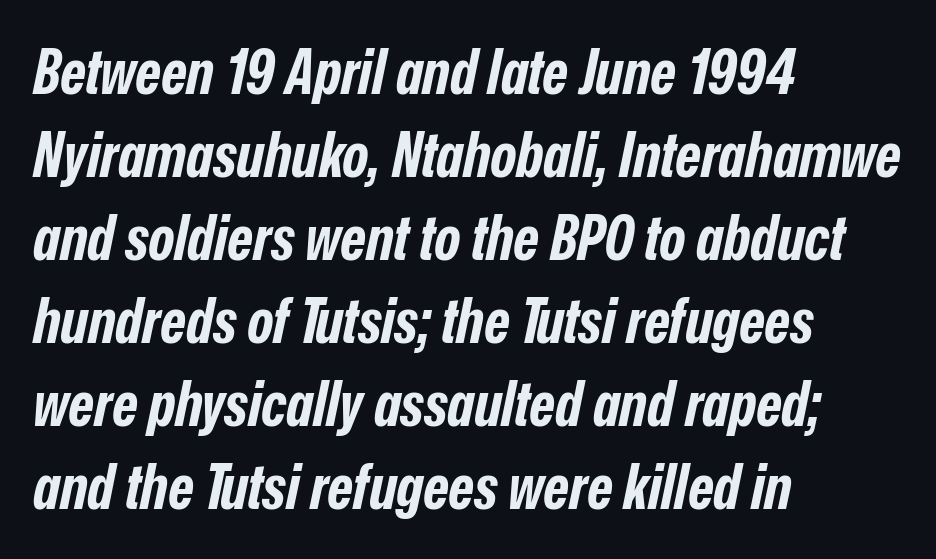
Nobody touched the tracking dial on this one. The specimen reads as italic at a glance. The ragged edge is on the right, which tells us the setting is flush left. Each new line begins a customary step beneath the previous one.
